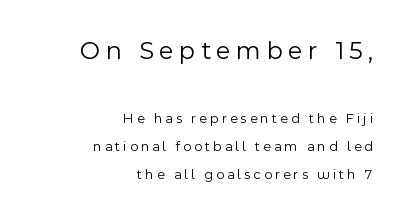
{"italic": "no", "bold": "no", "underline": "no", "align": "right", "line_spacing": "loose", "line_spacing_ratio": 2.01, "letter_spacing": "wide", "letter_spacing_em": 0.21, "larger_block": "first", "size_ratio": 1.86, "glyph_px": 26}
